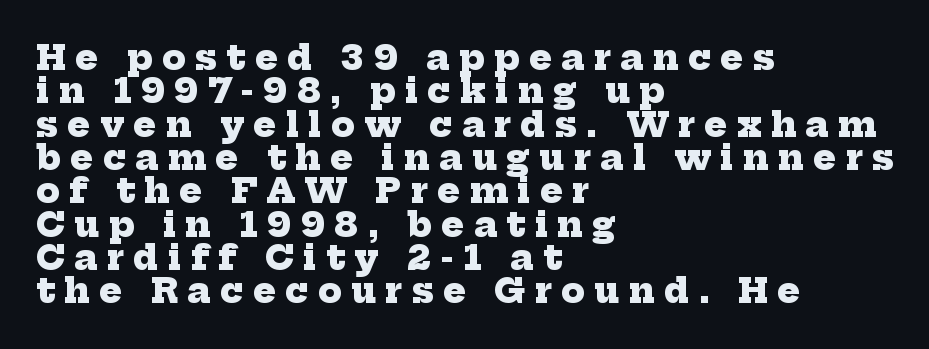
Is the type bold? Yes — the strokes are clearly thick and heavy. I'd call this a serif setting — the letters wear small feet. The passage shown has open, widely tracked lettering throughout. Here the designer chose a conventional face with non-uniform glyph widths.
